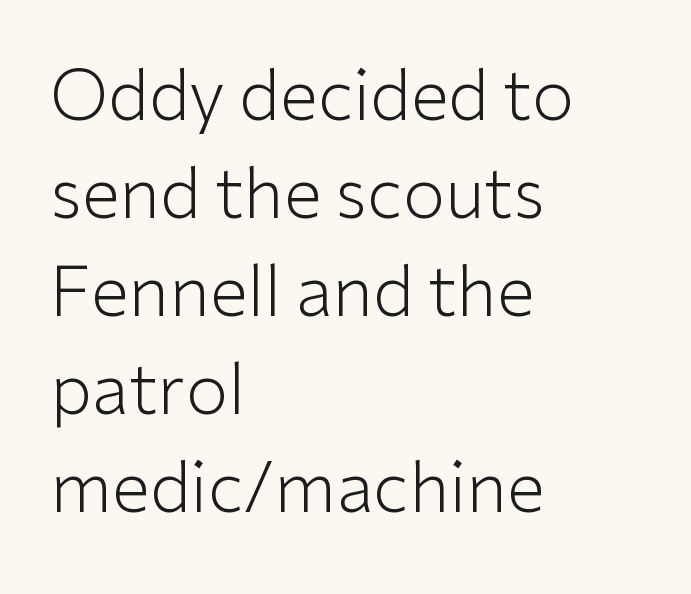
{"serif": "no", "italic": "no", "bold": "no", "weight": "light", "width": "normal", "stroke_contrast": "low", "x_height": "medium", "monospaced": "no", "underline": "no", "align": "left", "line_spacing": "normal", "line_spacing_ratio": 1.42, "letter_spacing": "normal", "letter_spacing_em": 0.0, "glyph_px": 69}
